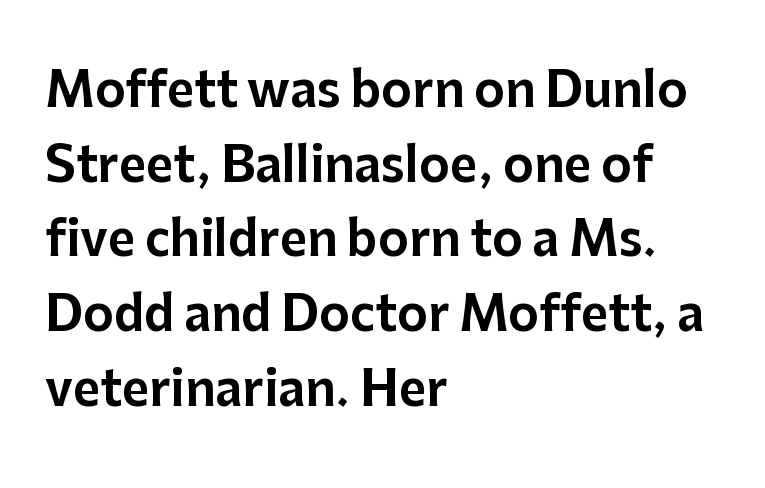
The image shows 47 px sans-serif type, upright; set left-aligned, normal line spacing (1.59x), normal letter spacing, not underlined; low stroke contrast and a medium x-height.
